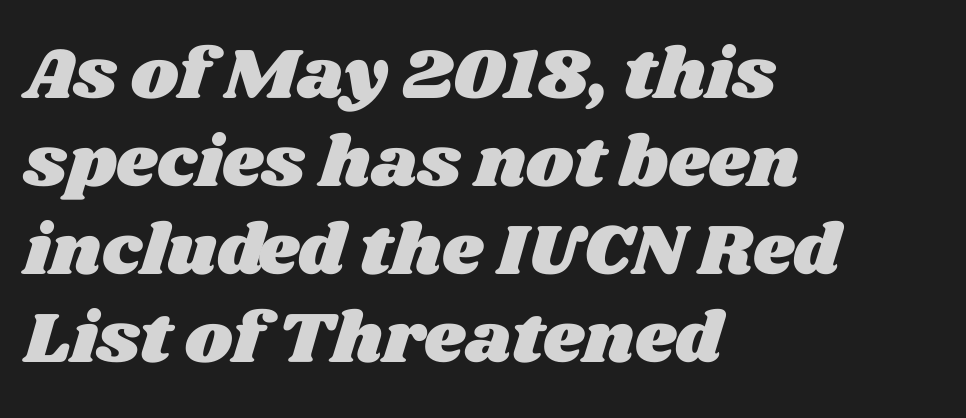
{"width": "wide", "stroke_contrast": "medium", "x_height": "large", "monospaced": "no", "underline": "no", "align": "left", "line_spacing_ratio": 1.22, "letter_spacing": "normal", "letter_spacing_em": 0.0, "glyph_px": 72}
